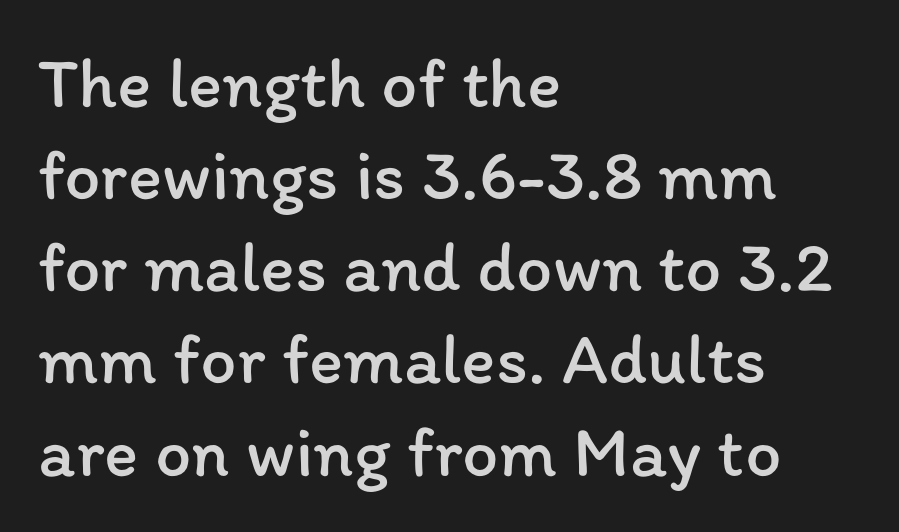
Think of a printed novel: that variable character pitch is what you see here. The typesetter chose a ragged-right arrangement here. Any mark beneath the type? The region is blank. Is the stroke heavy? The answer is a plain regular-or-lighter. The space between consecutive lines is moderate. A typesetter would mark this as roman, not italic.
